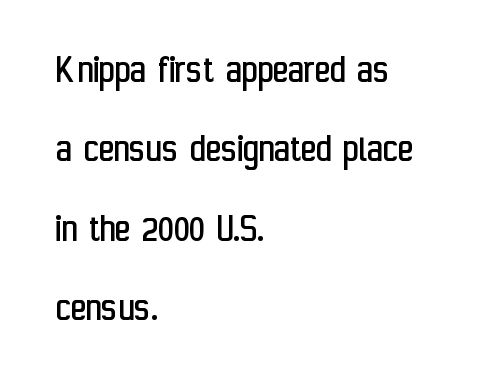
Q: Is the text bold? A: No.
Q: Is the text italic (slanted)? A: No, it is upright.
Q: Is the typeface a serif or a sans-serif typeface? A: Sans-serif.
Q: Is the text underlined? A: No.
Q: How is the paragraph aligned? A: Left-aligned.
Q: Is the spacing between letters normal or unusually wide? A: Normal.
Q: Width (condensed, normal, or wide)? A: Condensed.
Q: Stroke contrast? A: Low.
Q: x-height? A: Medium.
Q: Monospaced? A: No.
